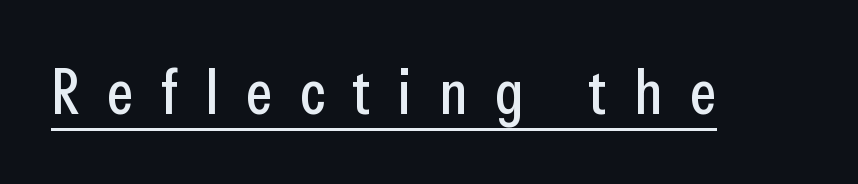
The image shows 63 px condensed sans-serif type, upright; set unusually wide letter spacing (+0.44 em), underlined; low stroke contrast and a medium x-height.
